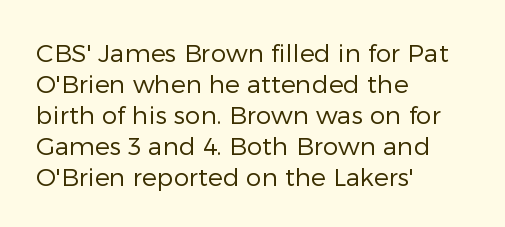
The image shows 25 px text type, upright; set left-aligned, line spacing 1.24x, normal letter spacing, not underlined.
